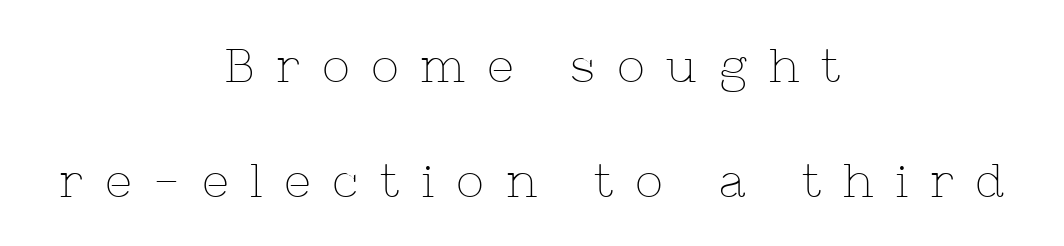
{"serif": "yes", "italic": "no", "bold": "no", "weight": "thin", "width": "normal", "stroke_contrast": "low", "x_height": "medium", "monospaced": "no", "underline": "no", "align": "center", "line_spacing": "loose", "line_spacing_ratio": 2.45, "letter_spacing": "wide", "letter_spacing_em": 0.46, "glyph_px": 47}
